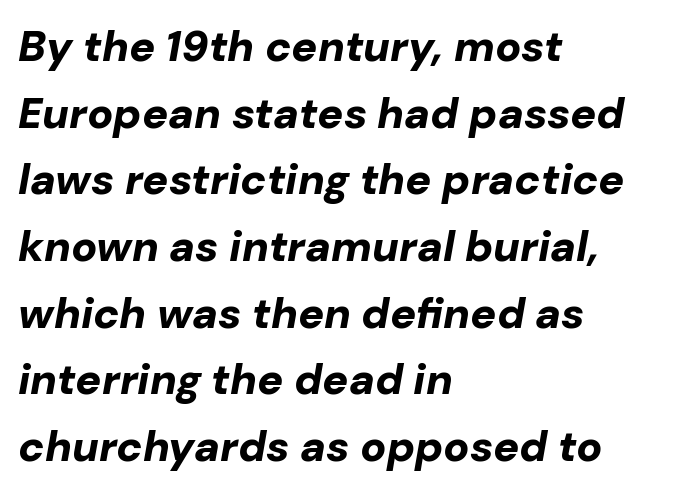
Q: Is the text bold? A: Yes.
Q: Is the text italic (slanted)? A: Yes, it leans right by about 10 degrees.
Q: Is the text underlined? A: No.
Q: How is the paragraph aligned? A: Left-aligned.
Q: Is the spacing between letters normal or unusually wide? A: Normal.
Q: Is the spacing between lines tight, normal or loose? A: Normal.
Q: Width (condensed, normal, or wide)? A: Normal.
Q: Stroke contrast? A: Low.
Q: x-height? A: Medium.
Q: Monospaced? A: No.
